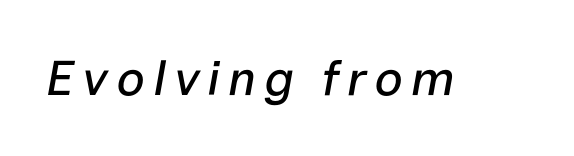
The face used here is proportionally spaced, like ordinary book or web type. Just letters on the line, the space beneath them empty. The specimen reads as italic at a glance.
